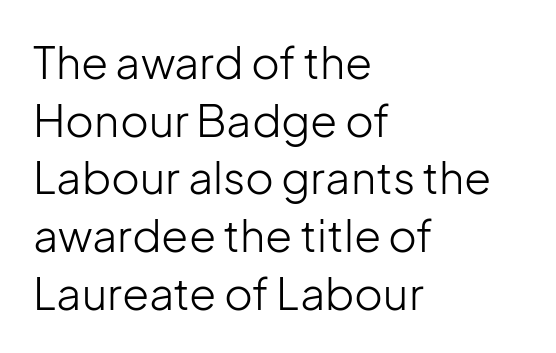
{"serif": "no", "italic": "no", "bold": "no", "weight": "light", "width": "normal", "stroke_contrast": "low", "x_height": "medium", "monospaced": "no", "underline": "no", "align": "left", "line_spacing": "normal", "line_spacing_ratio": 1.31, "letter_spacing": "normal", "letter_spacing_em": 0.0, "glyph_px": 44}
